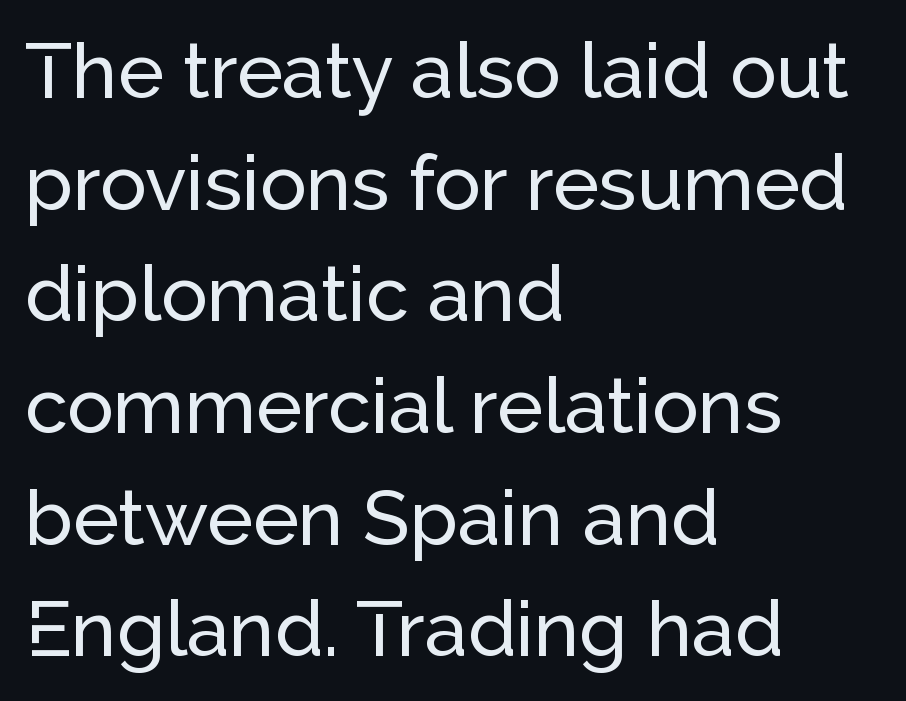
The image shows 77 px sans-serif type, upright; set left-aligned, normal line spacing (1.45x), normal letter spacing, not underlined; low stroke contrast and a medium x-height.
